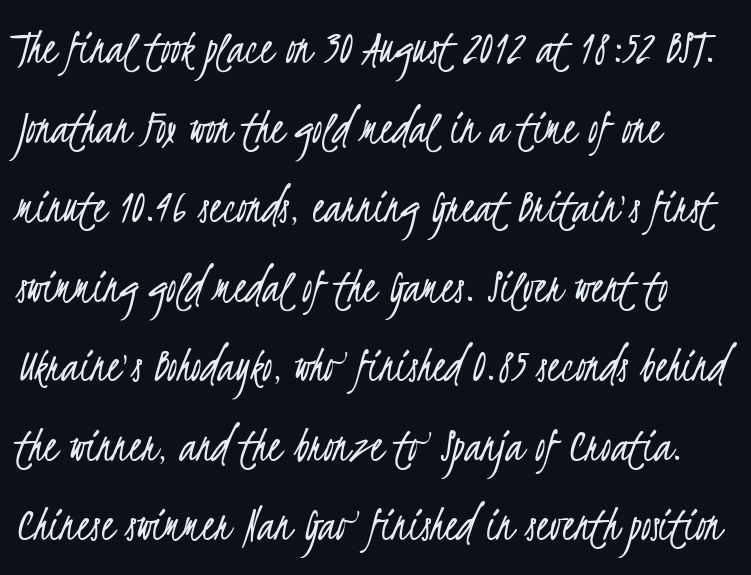
{"serif": "no", "bold": "no", "weight": "light", "width": "condensed", "stroke_contrast": "low", "x_height": "small", "monospaced": "no", "underline": "no", "align": "left", "line_spacing": "normal", "line_spacing_ratio": 1.56, "letter_spacing": "normal", "letter_spacing_em": 0.0, "glyph_px": 51}
